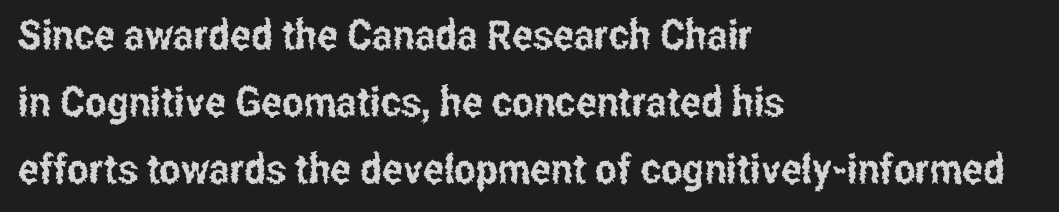
{"serif": "no", "italic": "no", "width": "condensed", "stroke_contrast": "low", "x_height": "medium", "monospaced": "no", "underline": "no", "align": "left", "line_spacing": "normal", "line_spacing_ratio": 1.63, "letter_spacing": "normal", "letter_spacing_em": 0.0, "glyph_px": 41}
